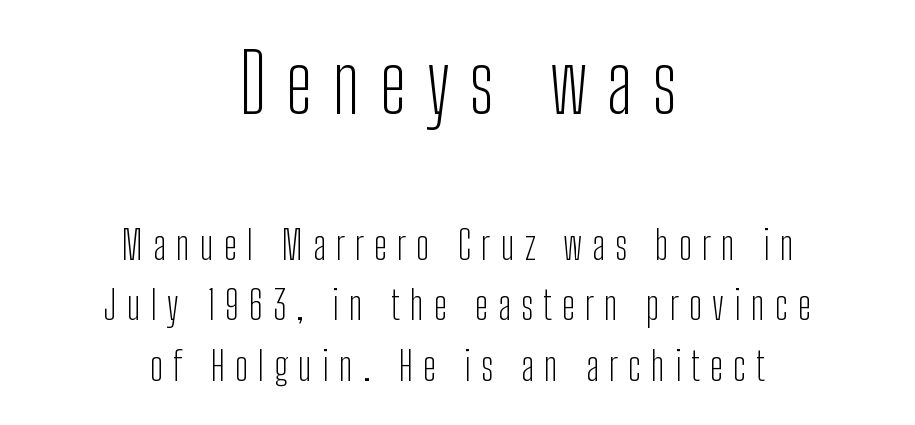
The image shows 80 px light, condensed sans-serif type, upright; set centered, normal line spacing (1.51x), unusually wide letter spacing (+0.25 em), not underlined; the first (top) block is 2.0x larger; low stroke contrast and a medium x-height.
